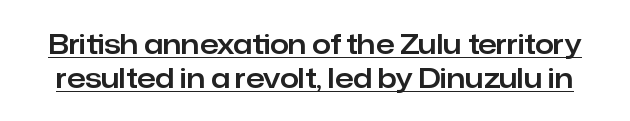
{"italic": "no", "underline": "yes", "line_spacing": "normal", "line_spacing_ratio": 1.25, "letter_spacing": "normal", "letter_spacing_em": 0.0, "glyph_px": 27}
